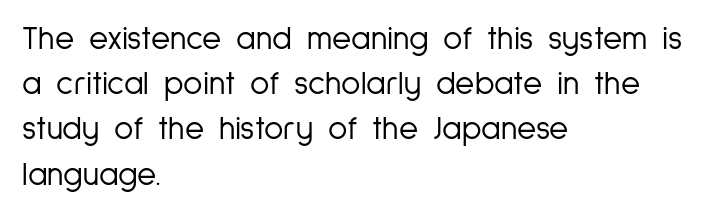
The image shows 33 px light, condensed sans-serif type, upright; set left-aligned, normal line spacing (1.37x), normal letter spacing, not underlined; low stroke contrast and a medium x-height.
